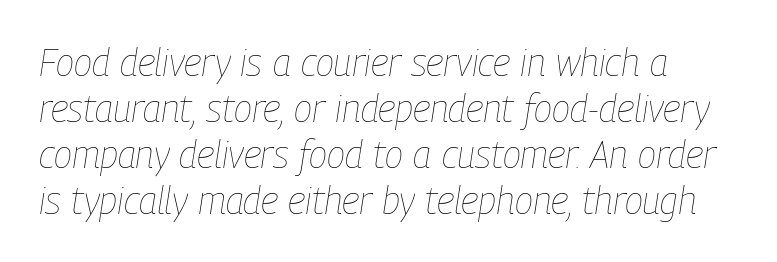
{"italic": "yes", "lean": "right", "slant_degrees": 9, "bold": "no", "weight": "thin", "width": "condensed", "stroke_contrast": "low", "x_height": "medium", "monospaced": "no", "underline": "no", "align": "left", "line_spacing_ratio": 1.21, "letter_spacing": "normal", "letter_spacing_em": 0.0, "glyph_px": 38}
